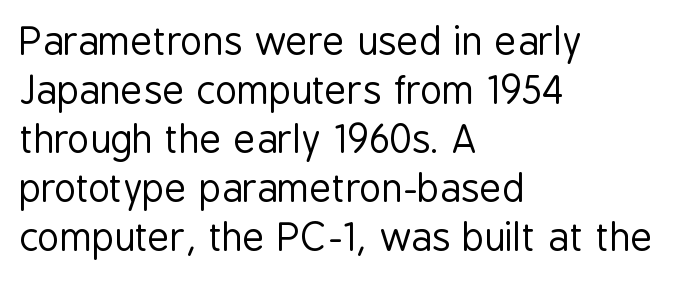
{"serif": "no", "italic": "no", "bold": "no", "weight": "regular", "width": "condensed", "stroke_contrast": "low", "x_height": "medium", "monospaced": "no", "underline": "no", "align": "left", "line_spacing": "normal", "line_spacing_ratio": 1.29, "letter_spacing": "normal", "letter_spacing_em": 0.0, "glyph_px": 38}
